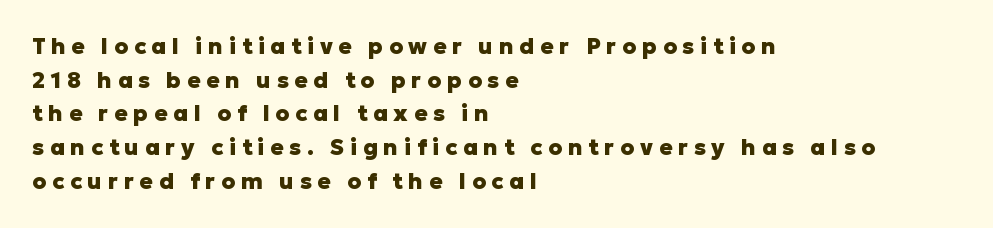
{"italic": "no", "bold": "yes", "underline": "no", "align": "left", "line_spacing": "normal", "line_spacing_ratio": 1.53, "letter_spacing": "wide", "letter_spacing_em": 0.26, "glyph_px": 22}
